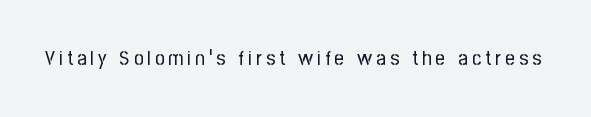
Nope, not italic — everything's standing straight. Weight: regular or lighter. This rendering features lettering with no underline.
